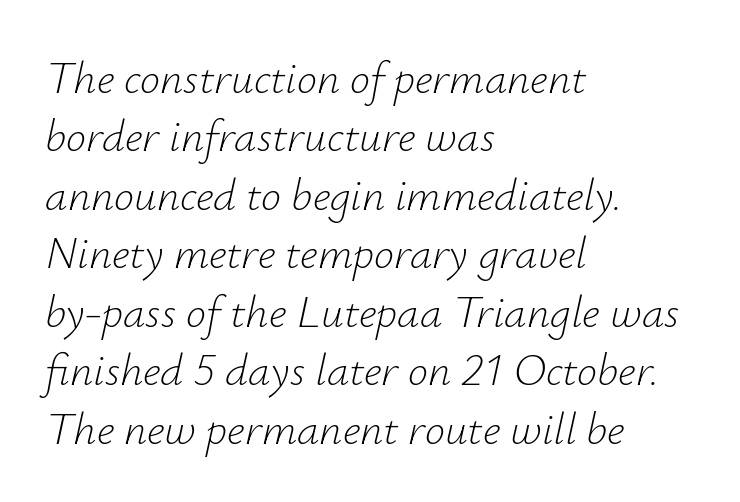
{"italic": "yes", "lean": "right", "slant_degrees": 12, "bold": "no", "weight": "light", "width": "normal", "stroke_contrast": "low", "x_height": "small", "monospaced": "no", "underline": "no", "align": "left", "line_spacing": "normal", "line_spacing_ratio": 1.3, "letter_spacing": "normal", "letter_spacing_em": 0.0, "glyph_px": 45}
